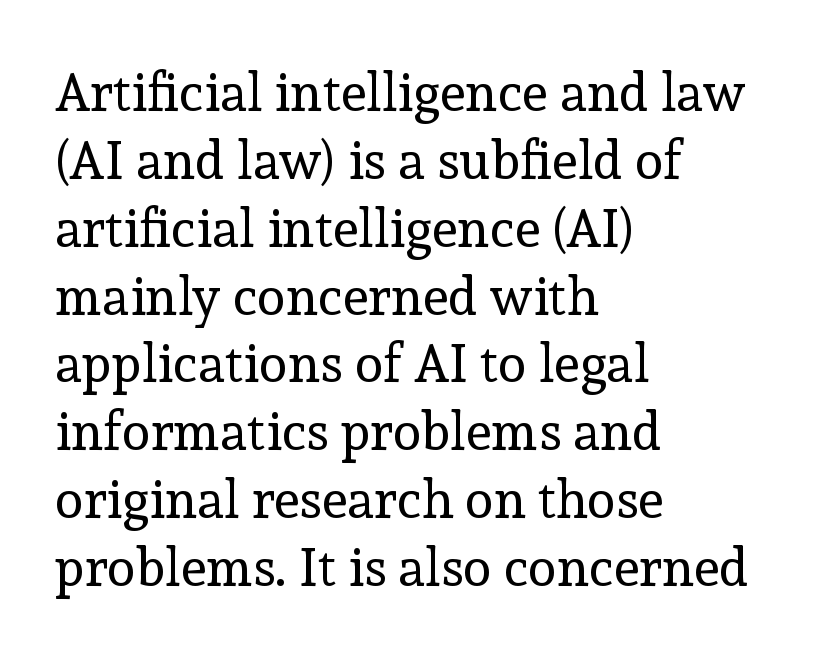
{"serif": "yes", "italic": "no", "bold": "no", "weight": "regular", "width": "normal", "x_height": "medium", "monospaced": "no", "underline": "no", "align": "left", "line_spacing": "normal", "line_spacing_ratio": 1.28, "letter_spacing": "normal", "letter_spacing_em": 0.0, "glyph_px": 53}
